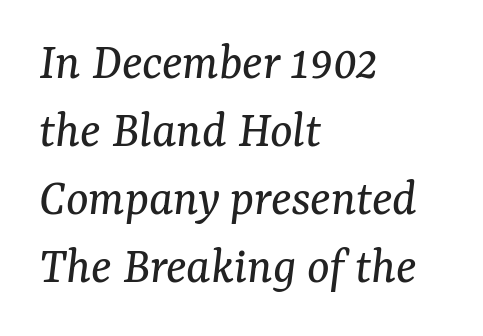
The image shows 53 px regular-weight serif type, italic (leaning right); set left-aligned, normal line spacing (1.28x), normal letter spacing, not underlined; medium stroke contrast and a medium x-height.
